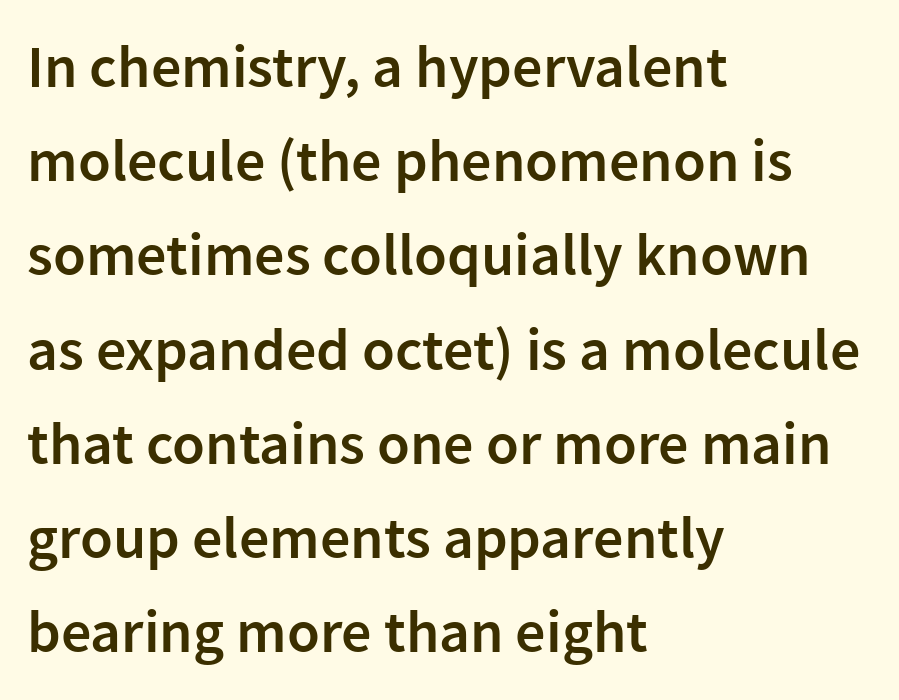
{"serif": "no", "italic": "no", "bold": "semi", "weight": "semibold", "width": "normal", "stroke_contrast": "low", "x_height": "medium", "monospaced": "no", "underline": "no", "align": "left", "line_spacing": "normal", "line_spacing_ratio": 1.57, "letter_spacing": "normal", "letter_spacing_em": 0.0, "glyph_px": 60}
